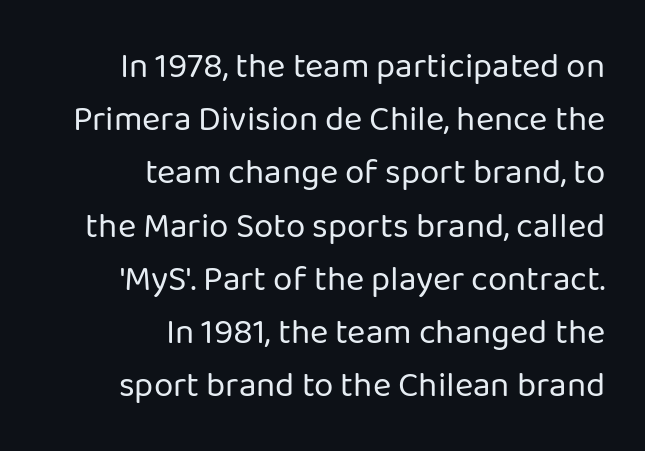
{"serif": "no", "italic": "no", "bold": "no", "weight": "regular", "width": "normal", "stroke_contrast": "low", "x_height": "medium", "monospaced": "no", "underline": "no", "align": "right", "line_spacing": "normal", "line_spacing_ratio": 1.52, "letter_spacing": "normal", "letter_spacing_em": 0.0, "glyph_px": 35}
